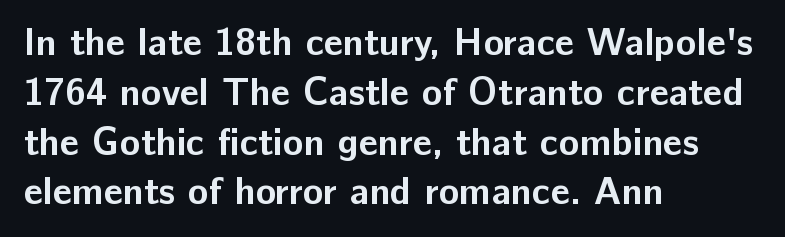
{"serif": "no", "italic": "no", "bold": "yes", "weight": "bold", "width": "normal", "stroke_contrast": "low", "x_height": "medium", "monospaced": "no", "underline": "no", "align": "left", "line_spacing": "normal", "line_spacing_ratio": 1.31, "letter_spacing": "normal", "letter_spacing_em": 0.0, "glyph_px": 38}
